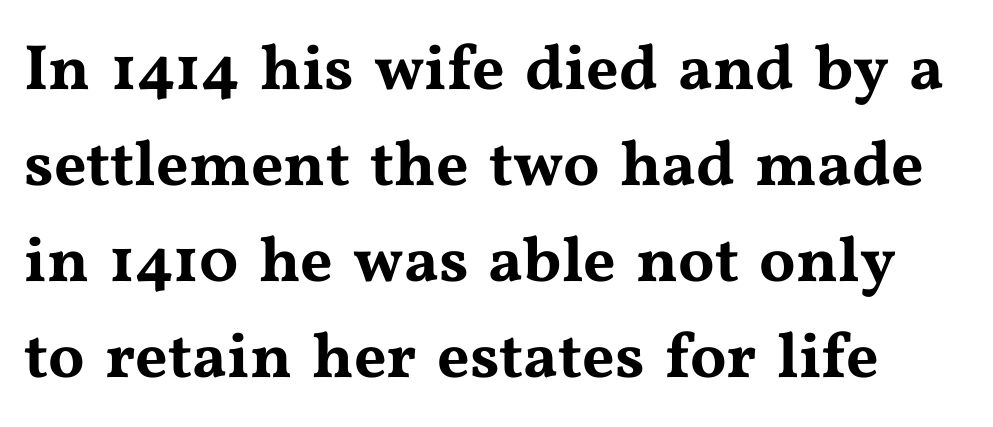
Examine the stroke ends and you'll spot serifs. Unmarked baselines from the first word to the last. This is roman type, the default non-slanted kind. Honestly, the letter spacing is just normal — you wouldn't notice it. The lines sit at an ordinary, default distance from one another. You could not count columns in this text — the font is proportionally spaced.
